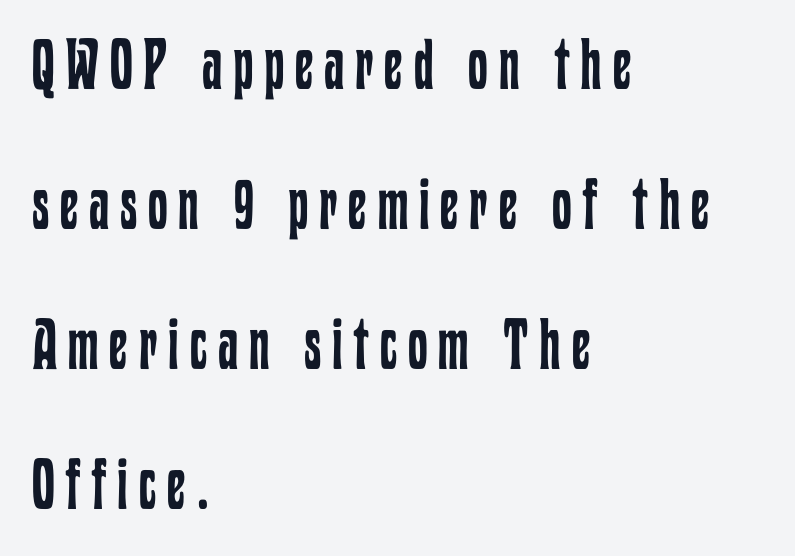
{"italic": "no", "bold": "no", "weight": "regular", "width": "condensed", "stroke_contrast": "low", "x_height": "medium", "monospaced": "no", "underline": "no", "align": "left", "line_spacing": "loose", "line_spacing_ratio": 1.97, "glyph_px": 71}
